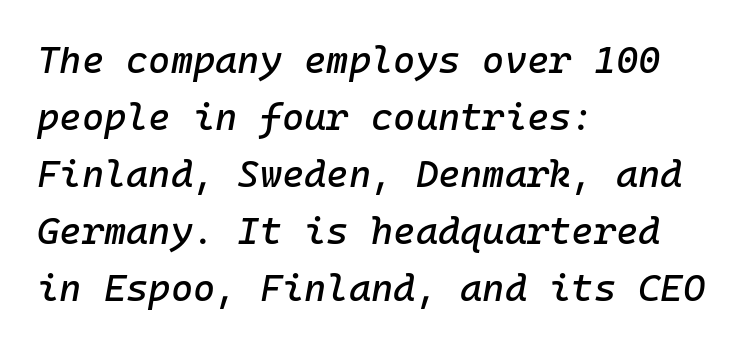
{"italic": "yes", "lean": "right", "slant_degrees": 10, "width": "normal", "stroke_contrast": "low", "x_height": "medium", "monospaced": "yes", "underline": "no", "align": "left", "line_spacing": "normal", "line_spacing_ratio": 1.5, "letter_spacing": "normal", "letter_spacing_em": 0.0, "glyph_px": 38}
